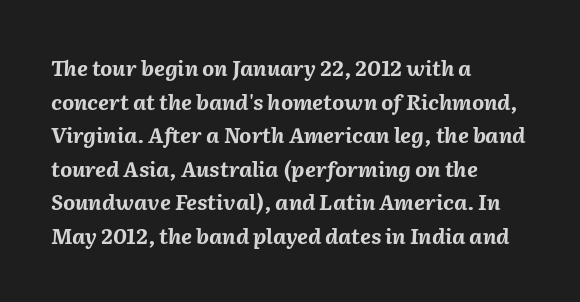
{"italic": "yes", "lean": "right", "slant_degrees": 2, "bold": "yes", "underline": "no", "align": "left", "line_spacing": "normal", "line_spacing_ratio": 1.6, "letter_spacing": "normal", "letter_spacing_em": 0.0, "glyph_px": 21}
